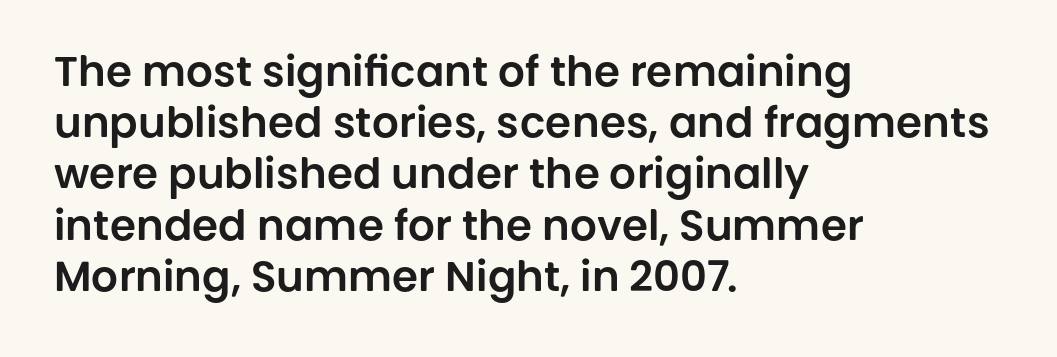
Line starts are locked; line ends wander. Ordinary non-slanted type is in use. The letters carry no serifs — their stems end cleanly without finishing strokes. No extra tracking has been applied to these lines. Spacing verdict: proportional, widths tailored to each character. Letters rest on an invisible, unmarked baseline.
